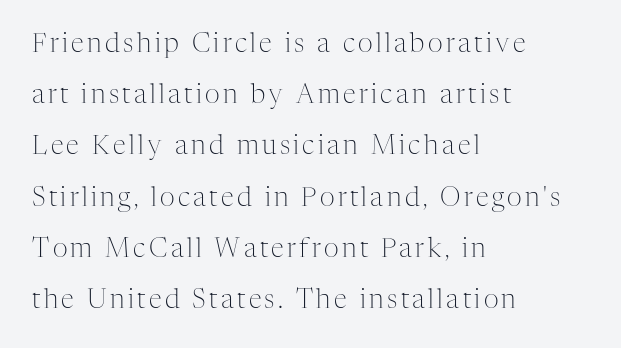
Underlining? Definitely not there. A great deal of white space separates one row of letters from the next. Think standard paragraph weight, or any step lighter than that. Unlike italic type, these characters show no tilt at all. The paragraph shown leans on its left margin.
